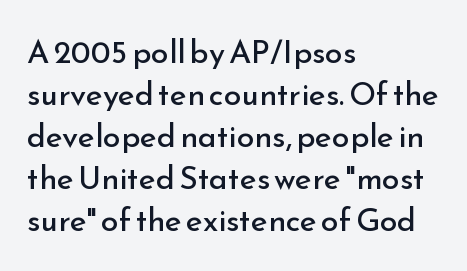
The image shows 32 px regular-weight sans-serif type, upright; set left-aligned, normal line spacing (1.31x), normal letter spacing, not underlined; low stroke contrast and a small x-height.
